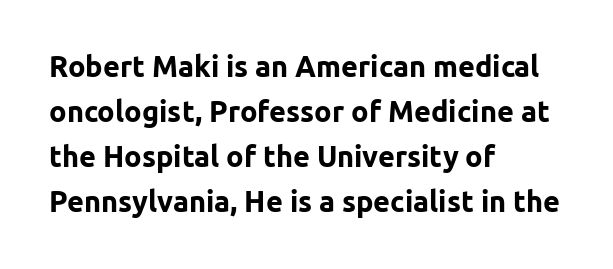
Descenders are the only things crossing below the line. Is the block centered? No — it sits flush against the left margin. Ordinary non-slanted type is in use. The lines sit at an ordinary, default distance from one another. Characters follow at the spacing the type designer built in.
